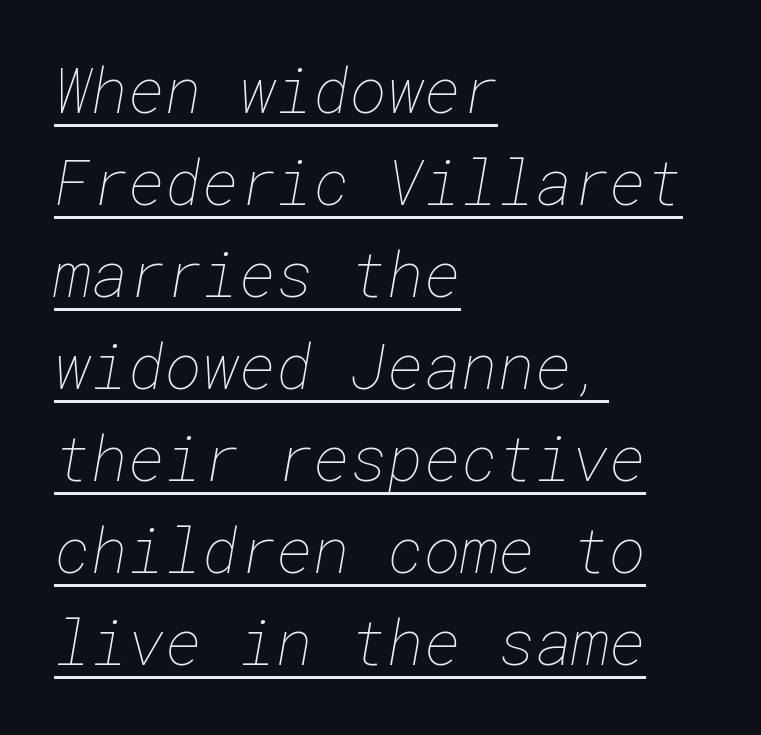
Each word holds together tightly as a unit, with standard inter-letter gaps. Interline gaps are of average width in this sample. The cut favours lightness, reaching ordinary text weight at its darkest. The face used here appears with an underline applied.
